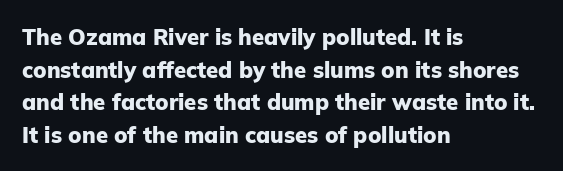
{"italic": "no", "bold": "yes", "underline": "no", "align": "left", "line_spacing": "normal", "line_spacing_ratio": 1.48, "letter_spacing": "normal", "letter_spacing_em": 0.0, "glyph_px": 22}
